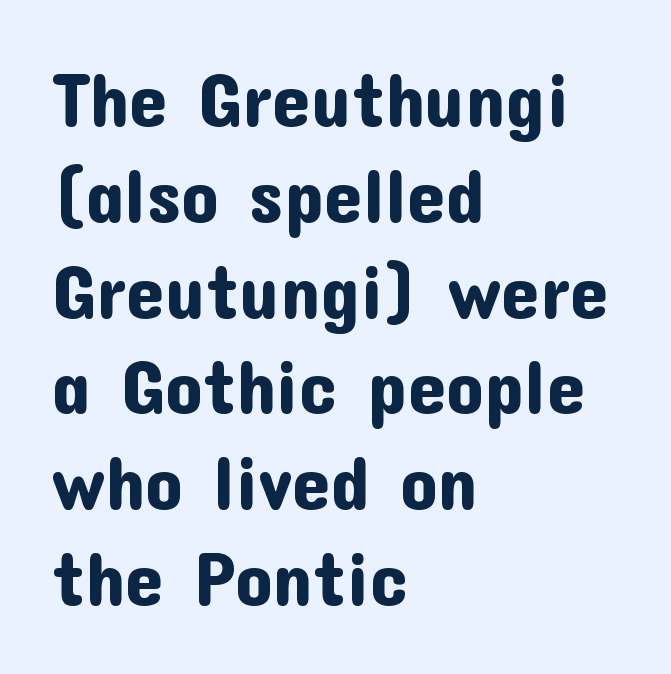
Q: Is the text italic (slanted)? A: No, it is upright.
Q: Is the typeface a serif or a sans-serif typeface? A: Sans-serif.
Q: Is the text underlined? A: No.
Q: How is the paragraph aligned? A: Left-aligned.
Q: Is the spacing between letters normal or unusually wide? A: Normal.
Q: Is the spacing between lines tight, normal or loose? A: Normal.
Q: Width (condensed, normal, or wide)? A: Normal.
Q: Stroke contrast? A: Low.
Q: x-height? A: Medium.
Q: Monospaced? A: No.
